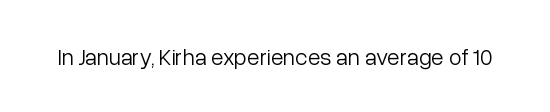
The type is set solid horizontally, with unmodified tracking. Words float on clear page, feet unadorned. A quiet, ordinary-to-light weight characterises the typeface. The type sits square on the baseline with zero lean.
